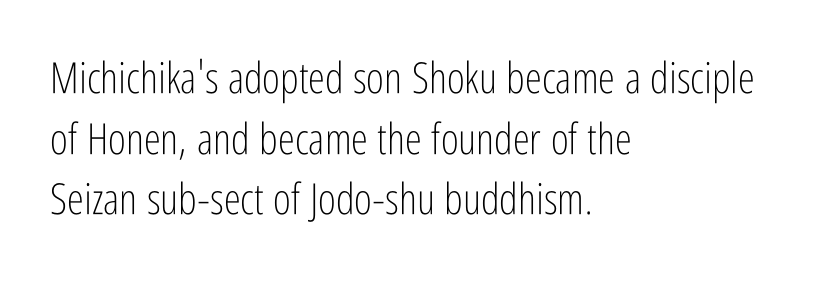
Q: Is the text bold? A: No.
Q: Is the text italic (slanted)? A: No, it is upright.
Q: Is the typeface a serif or a sans-serif typeface? A: Sans-serif.
Q: Is the text underlined? A: No.
Q: How is the paragraph aligned? A: Left-aligned.
Q: Is the spacing between letters normal or unusually wide? A: Normal.
Q: Is the spacing between lines tight, normal or loose? A: Normal.
Q: Width (condensed, normal, or wide)? A: Condensed.
Q: Stroke contrast? A: Low.
Q: x-height? A: Medium.
Q: Monospaced? A: No.
